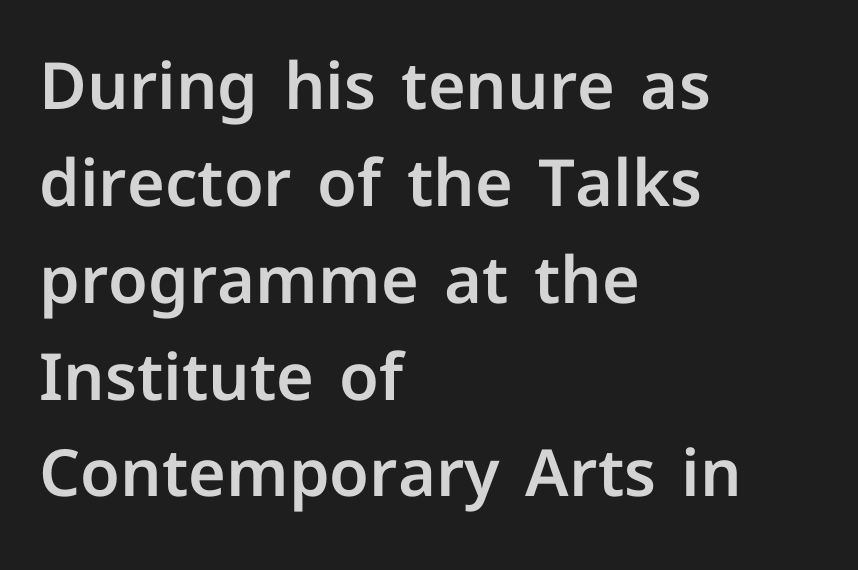
Q: Is the text italic (slanted)? A: No, it is upright.
Q: Is the typeface a serif or a sans-serif typeface? A: Sans-serif.
Q: Is the text underlined? A: No.
Q: How is the paragraph aligned? A: Left-aligned.
Q: Is the spacing between letters normal or unusually wide? A: Normal.
Q: Is the spacing between lines tight, normal or loose? A: Normal.
Q: Width (condensed, normal, or wide)? A: Normal.
Q: Stroke contrast? A: Low.
Q: x-height? A: Medium.
Q: Monospaced? A: No.
